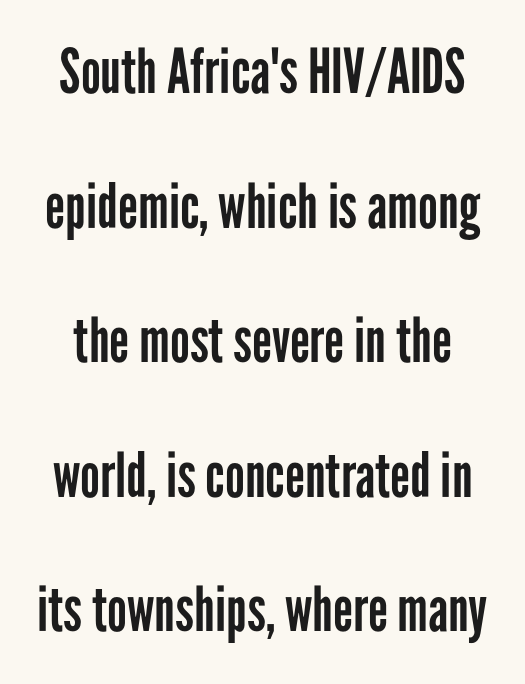
Leading is clearly above the norm, producing a sparse column. Do the characters align in a grid? No, the font is proportional. The strip under each line holds only bare page. No heavy texture on the line: the type isn't bold. Does the lettering tilt? It doesn't — this is upright.
